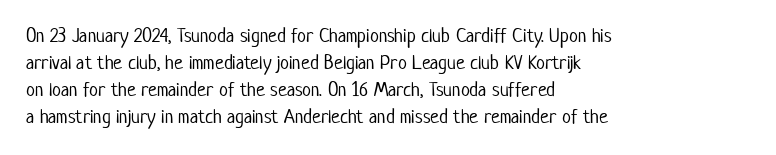
Q: Is the text bold? A: No.
Q: Is the text italic (slanted)? A: No, it is upright.
Q: Is the text underlined? A: No.
Q: How is the paragraph aligned? A: Left-aligned.
Q: Is the spacing between letters normal or unusually wide? A: Normal.
Q: Is the spacing between lines tight, normal or loose? A: Normal.
